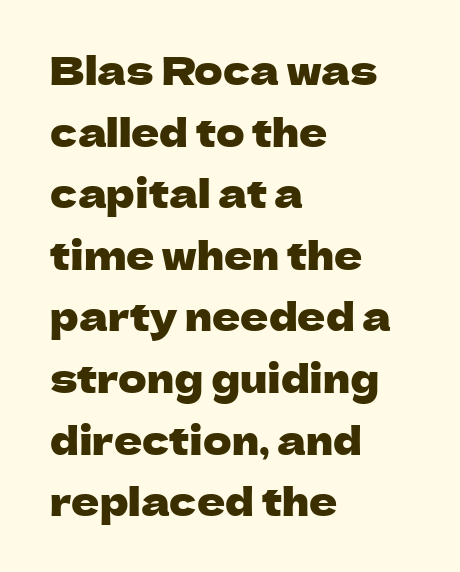
{"serif": "no", "italic": "no", "width": "normal", "stroke_contrast": "low", "x_height": "medium", "monospaced": "no", "underline": "no", "align": "left", "line_spacing": "normal", "line_spacing_ratio": 1.58, "letter_spacing": "normal", "letter_spacing_em": 0.0, "glyph_px": 39}
